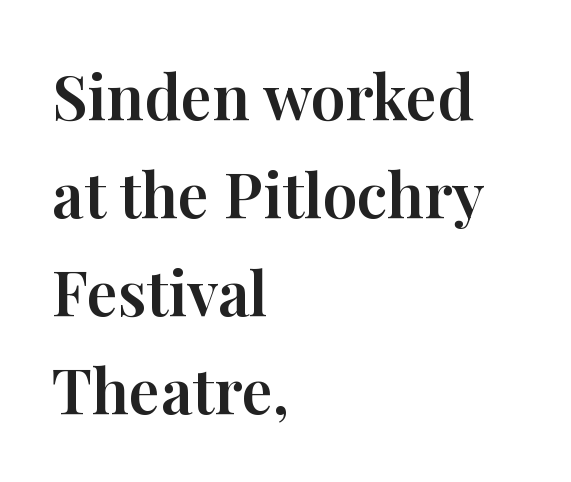
Q: Is the text italic (slanted)? A: No, it is upright.
Q: Is the typeface a serif or a sans-serif typeface? A: Serif.
Q: Is the text underlined? A: No.
Q: How is the paragraph aligned? A: Left-aligned.
Q: Is the spacing between letters normal or unusually wide? A: Normal.
Q: Is the spacing between lines tight, normal or loose? A: Normal.
Q: Width (condensed, normal, or wide)? A: Normal.
Q: Stroke contrast? A: High.
Q: x-height? A: Medium.
Q: Monospaced? A: No.
